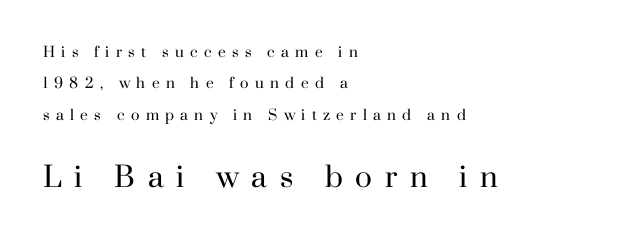
The image shows 28 px regular-weight serif type, upright; set left-aligned, loose line spacing (2.24x), unusually wide letter spacing (+0.45 em), not underlined; the second (bottom) block is 2.0x larger; high stroke contrast and a small x-height.
